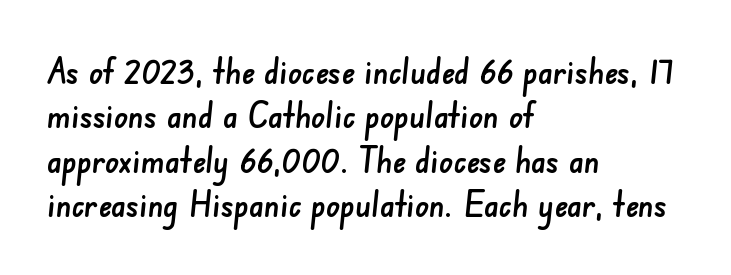
The image shows 35 px sans-serif type; set left-aligned, normal line spacing (1.27x), normal letter spacing, not underlined; low stroke contrast and a small x-height.
